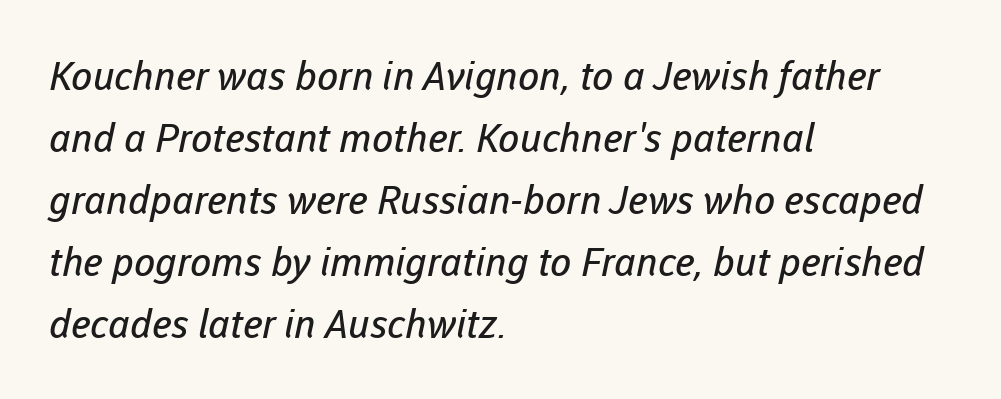
The image shows 39 px regular-weight sans-serif type; set left-aligned, normal line spacing (1.59x), normal letter spacing, not underlined; low stroke contrast and a medium x-height.
